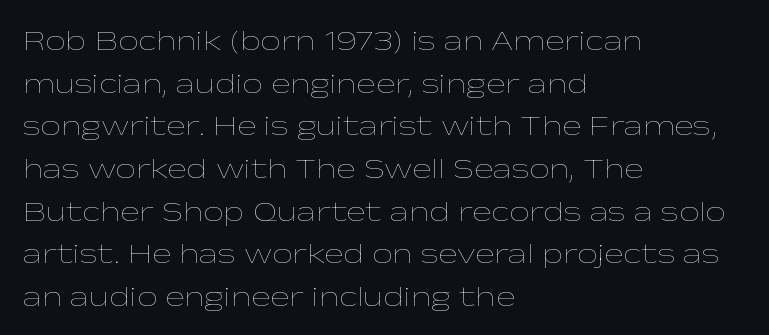
Every row of glyphs begins at an identical x-position on the left. How are the letters spaced? Ordinarily, with no added tracking. Has an underline been added? It has not. No letter is thick-stroked: the sample isn't bold. If you measured baseline to baseline, you'd find a middling distance.
